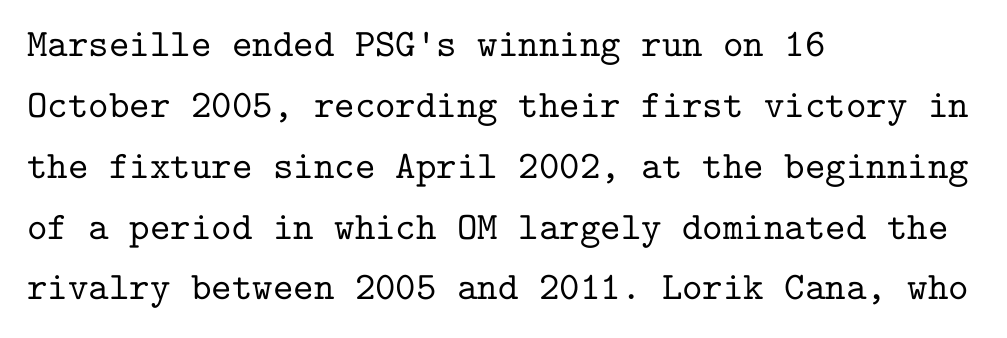
The text was rendered using a seriffed face with decorative stroke endings. Leading: standard. A classic flush-left, rag-right setting is used for this passage. The type sits square on the baseline with zero lean. Glance below the letters and you will spot only blank space. No extra tracking has been applied to these lines.
